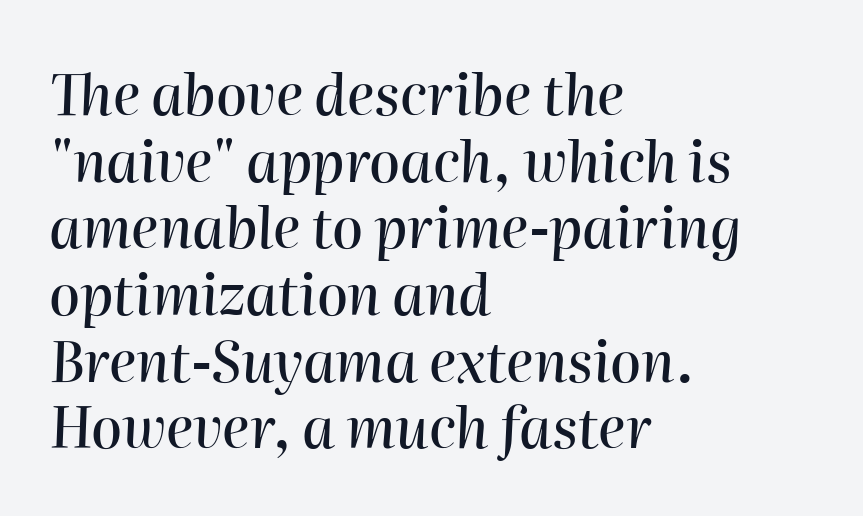
Any mark beneath the type? The region is blank. The axis of the letterforms is tilted away from vertical. The lines are quadded left. Each letter keeps its own natural width here, so spacing adapts to shape. Standard letterfit; no display-style spreading of the glyphs.
